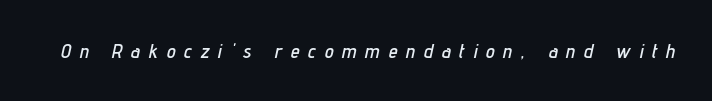
Q: Is the text italic (slanted)? A: Yes, it leans right by about 12 degrees.
Q: Is the text underlined? A: No.
Q: Is the spacing between letters normal or unusually wide? A: Unusually wide.
